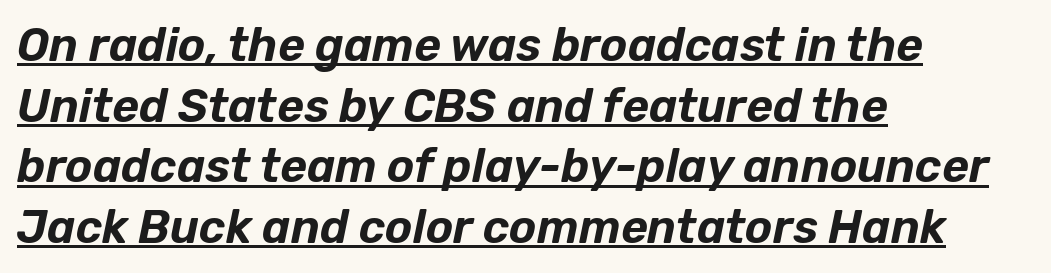
Q: Is the text italic (slanted)? A: Yes, it leans right by about 12 degrees.
Q: Is the text underlined? A: Yes.
Q: How is the paragraph aligned? A: Left-aligned.
Q: Is the spacing between letters normal or unusually wide? A: Normal.
Q: Is the spacing between lines tight, normal or loose? A: Normal.
Q: Width (condensed, normal, or wide)? A: Normal.
Q: Stroke contrast? A: Low.
Q: x-height? A: Medium.
Q: Monospaced? A: No.
